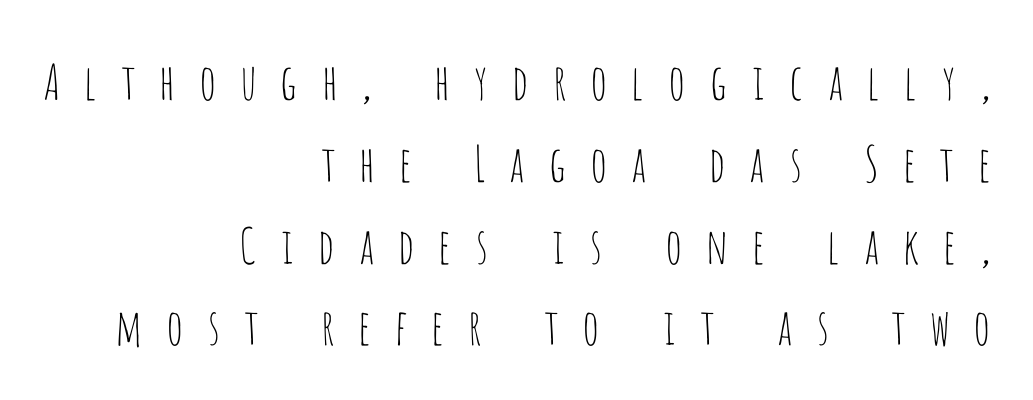
The image shows 49 px thin, condensed sans-serif type, upright; set right-aligned, normal line spacing (1.67x), unusually wide letter spacing (+0.44 em), not underlined; low stroke contrast and a large x-height.
